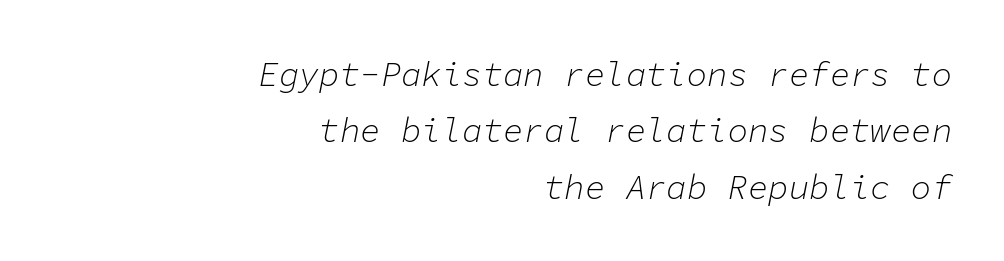
Stroke thickness stays within the range of a standard reading face or lighter. Notice how the stems are inclined rather than vertical — that's the hallmark of italics. The passage shown is typed in a monospace face where columns stay perfectly aligned. Just letters on the line, the space beneath them empty. These lines keep a tight, regular rhythm from letter to letter. Every row of glyphs terminates at an identical x-position on the right.
